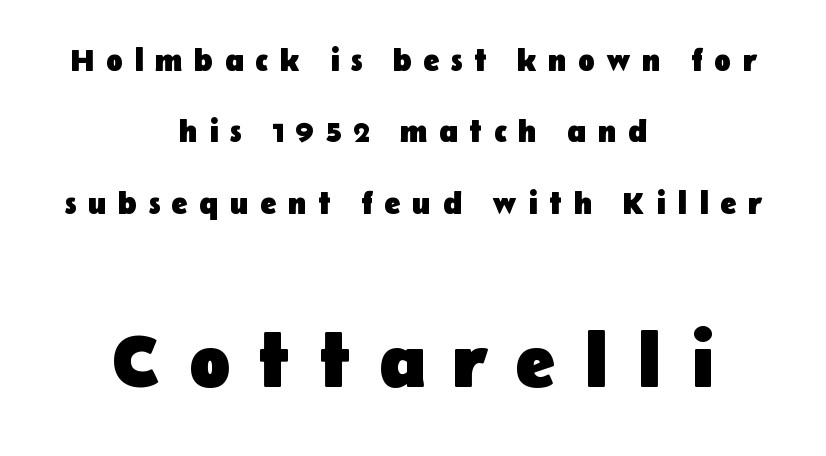
The image shows 77 px heavy sans-serif type, upright; set centered, loose line spacing (2.3x), unusually wide letter spacing (+0.36 em), not underlined; the second (bottom) block is 2.48x larger; low stroke contrast and a medium x-height.
